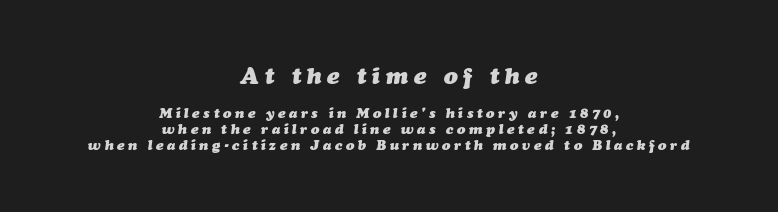
{"italic": "yes", "lean": "right", "slant_degrees": 7, "bold": "yes", "underline": "no", "align": "center", "line_spacing": "tight", "line_spacing_ratio": 1.15, "letter_spacing": "wide", "letter_spacing_em": 0.26, "larger_block": "first", "size_ratio": 1.64, "glyph_px": 23}
